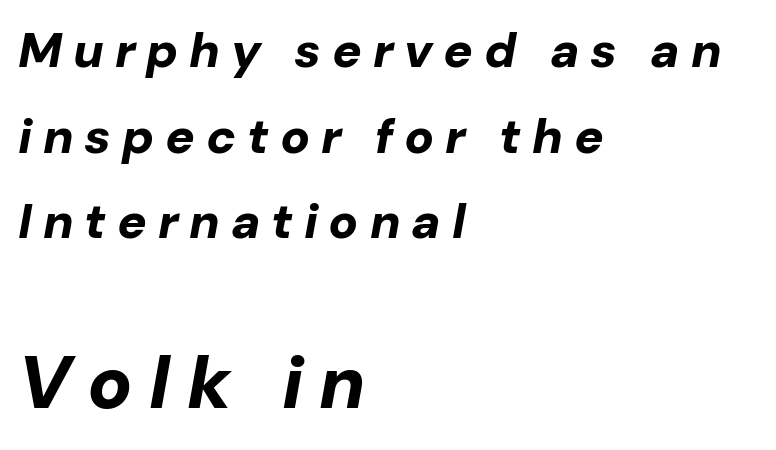
{"italic": "yes", "lean": "right", "slant_degrees": 10, "bold": "yes", "weight": "bold", "width": "normal", "stroke_contrast": "low", "x_height": "medium", "monospaced": "no", "underline": "no", "align": "left", "line_spacing_ratio": 1.75, "letter_spacing": "wide", "letter_spacing_em": 0.22, "larger_block": "second", "size_ratio": 1.51, "glyph_px": 74}
